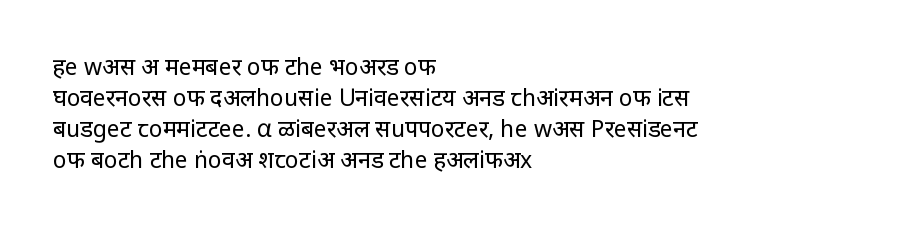
{"italic": "no", "bold": "no", "underline": "no", "align": "left", "line_spacing": "normal", "line_spacing_ratio": 1.35, "letter_spacing": "normal", "letter_spacing_em": 0.0, "glyph_px": 23}
